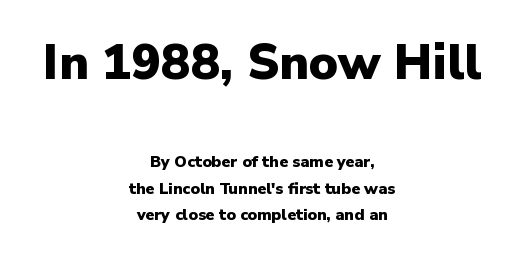
The image shows 49 px heavy sans-serif type, upright; set centered, normal line spacing (1.67x), normal letter spacing, not underlined; the first (top) block is 3.06x larger; low stroke contrast and a medium x-height.
